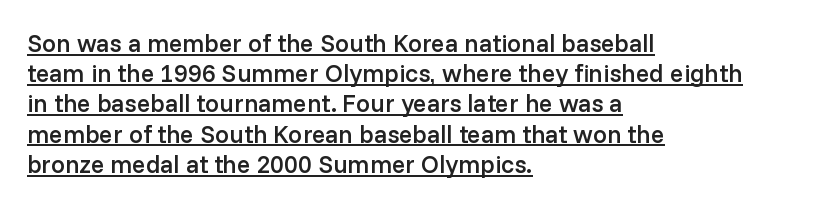
The image shows 25 px text type, upright; set left-aligned, line spacing 1.21x, normal letter spacing, underlined.
